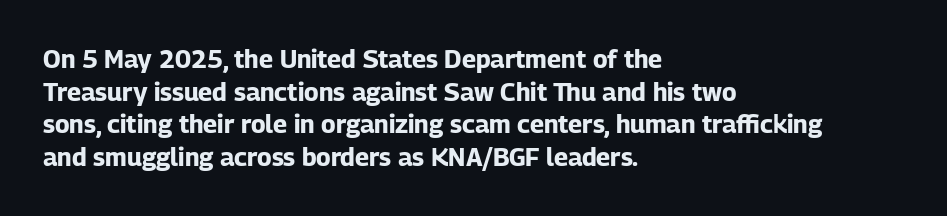
The image shows 25 px bold type, upright; set left-aligned, normal line spacing (1.31x), normal letter spacing, not underlined.
